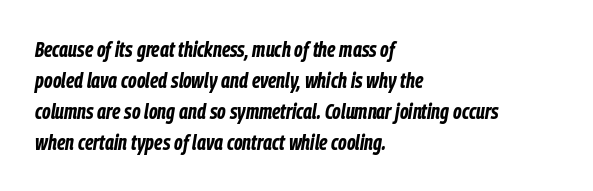
Q: Is the text bold? A: Yes.
Q: Is the text italic (slanted)? A: Yes, it leans right by about 9 degrees.
Q: Is the text underlined? A: No.
Q: How is the paragraph aligned? A: Left-aligned.
Q: Is the spacing between letters normal or unusually wide? A: Normal.
Q: Is the spacing between lines tight, normal or loose? A: Normal.
